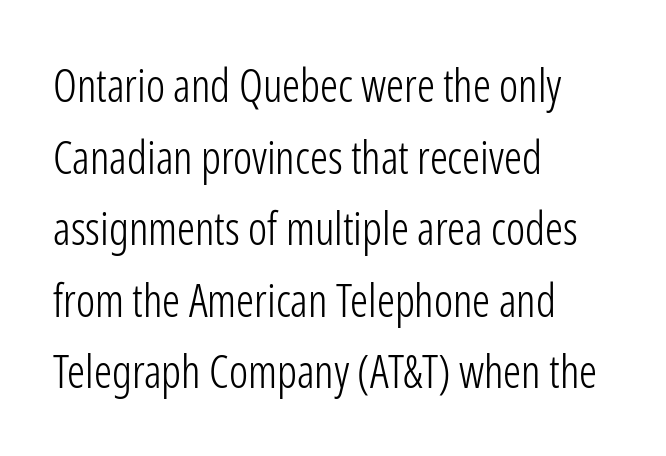
The image shows 45 px light, condensed sans-serif type, upright; set left-aligned, normal line spacing (1.59x), normal letter spacing, not underlined; low stroke contrast and a medium x-height.
